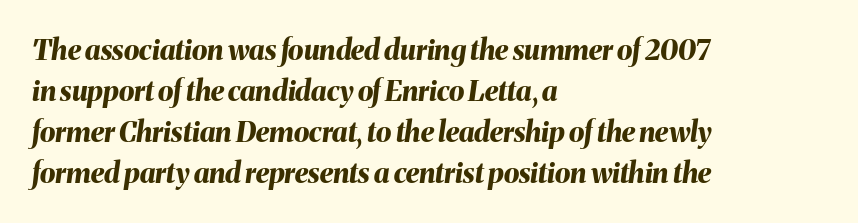
{"italic": "yes", "lean": "right", "slant_degrees": 8, "bold": "yes", "weight": "bold", "width": "normal", "stroke_contrast": "medium", "x_height": "medium", "monospaced": "no", "underline": "no", "align": "left", "line_spacing": "normal", "line_spacing_ratio": 1.46, "letter_spacing": "normal", "letter_spacing_em": 0.0, "glyph_px": 28}
